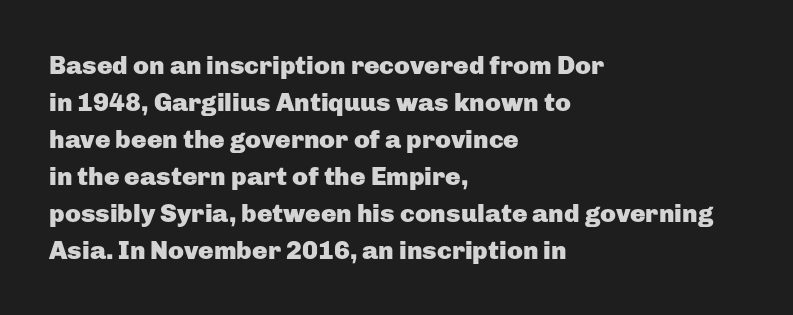
{"italic": "no", "bold": "yes", "underline": "no", "align": "left", "line_spacing": "normal", "line_spacing_ratio": 1.42, "letter_spacing": "normal", "letter_spacing_em": 0.0, "glyph_px": 26}
